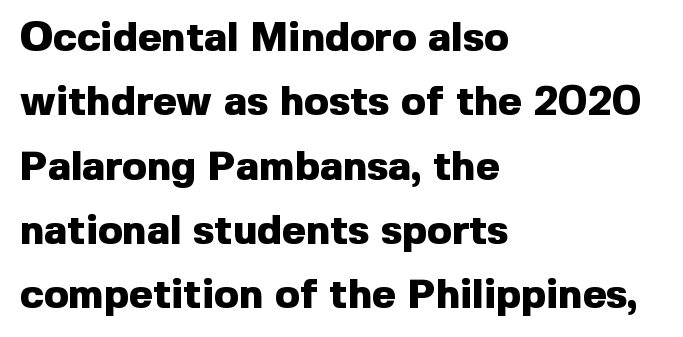
Q: Is the text bold? A: Yes.
Q: Is the text italic (slanted)? A: No, it is upright.
Q: Is the typeface a serif or a sans-serif typeface? A: Sans-serif.
Q: Is the text underlined? A: No.
Q: How is the paragraph aligned? A: Left-aligned.
Q: Is the spacing between letters normal or unusually wide? A: Normal.
Q: Is the spacing between lines tight, normal or loose? A: Normal.
Q: Width (condensed, normal, or wide)? A: Normal.
Q: x-height? A: Medium.
Q: Monospaced? A: No.
